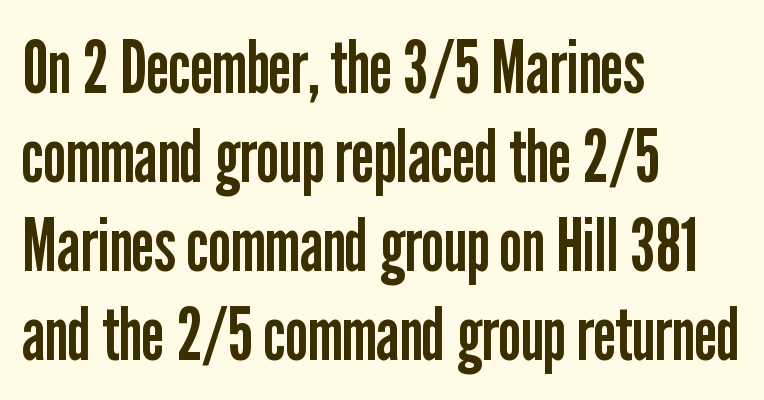
The image shows 73 px regular-weight, condensed sans-serif type, upright; set left-aligned, line spacing 1.22x, normal letter spacing, not underlined; low stroke contrast and a medium x-height.
